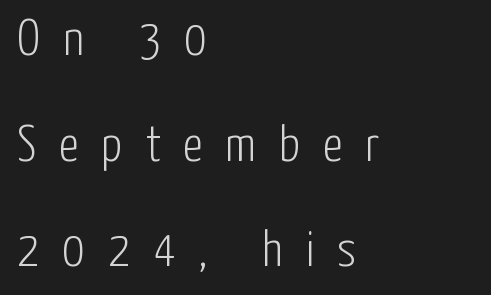
The image shows 51 px light, condensed sans-serif type, upright; set left-aligned, loose line spacing (2.07x), unusually wide letter spacing (+0.45 em), not underlined; low stroke contrast and a medium x-height.
